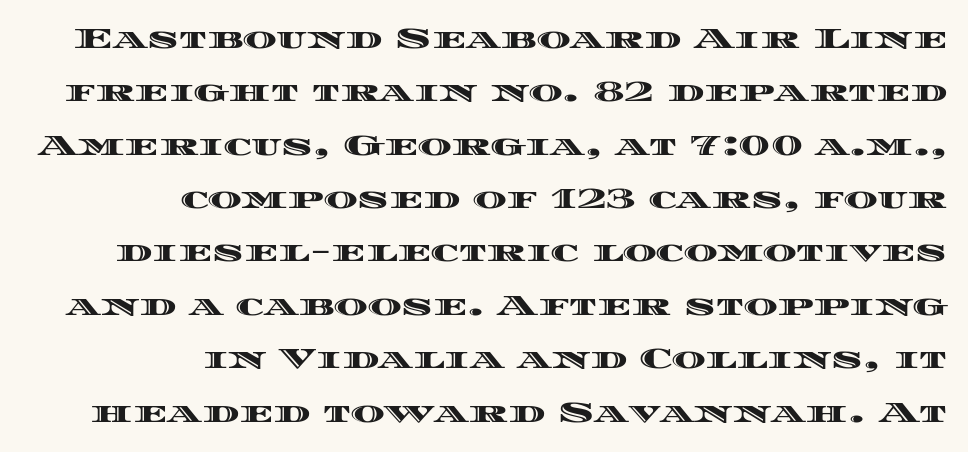
Q: Is the text italic (slanted)? A: No, it is upright.
Q: Is the text underlined? A: No.
Q: How is the paragraph aligned? A: Right-aligned.
Q: Is the spacing between letters normal or unusually wide? A: Normal.
Q: Width (condensed, normal, or wide)? A: Wide.
Q: x-height? A: Large.
Q: Monospaced? A: No.
